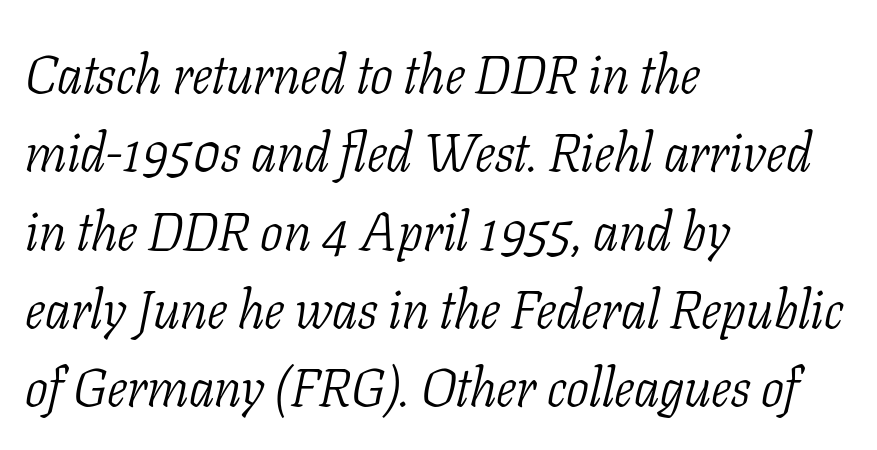
{"serif": "yes", "italic": "yes", "lean": "right", "slant_degrees": 11, "bold": "no", "weight": "light", "width": "condensed", "stroke_contrast": "low", "x_height": "medium", "monospaced": "no", "underline": "no", "align": "left", "line_spacing": "normal", "line_spacing_ratio": 1.45, "letter_spacing": "normal", "letter_spacing_em": 0.0, "glyph_px": 54}
